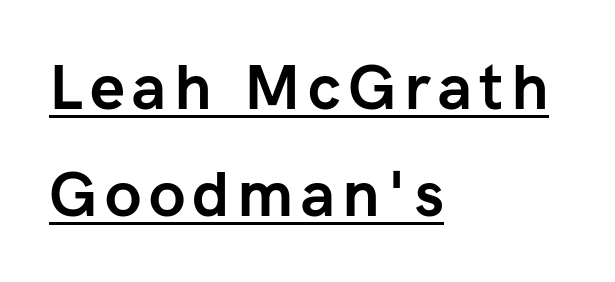
The image shows 63 px semibold sans-serif type, upright; set left-aligned, normal line spacing (1.7x), underlined; low stroke contrast and a medium x-height.
